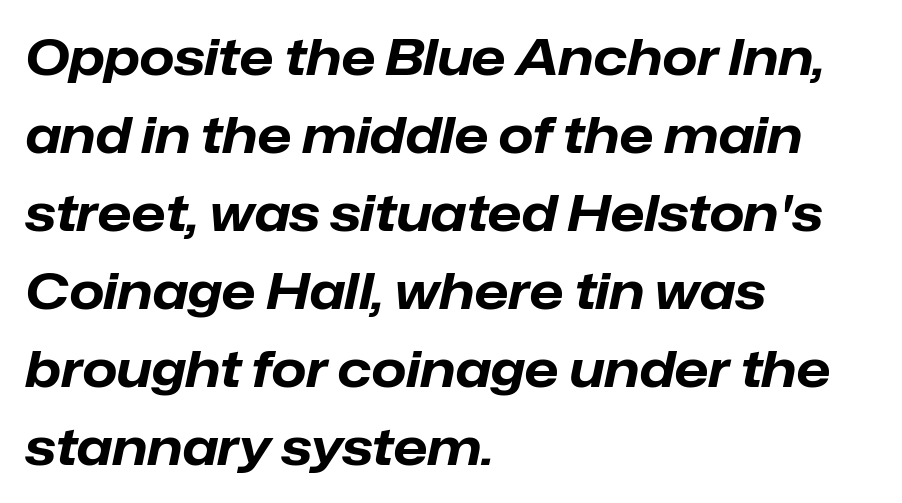
{"italic": "yes", "lean": "right", "slant_degrees": 12, "bold": "yes", "weight": "bold", "width": "normal", "stroke_contrast": "low", "x_height": "medium", "monospaced": "no", "underline": "no", "align": "left", "line_spacing": "normal", "line_spacing_ratio": 1.56, "letter_spacing": "normal", "letter_spacing_em": 0.0, "glyph_px": 50}
